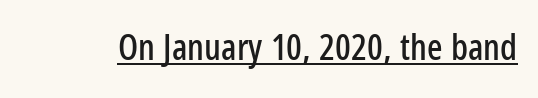
Default kerning and tracking; the words read as compact shapes. Designer's note — italics off, roman on. Looks like regular typesetting: each glyph gets only the width it needs. These characters rest on top of a visible drawn line. Examine the stroke ends and you'll find no serifs.
